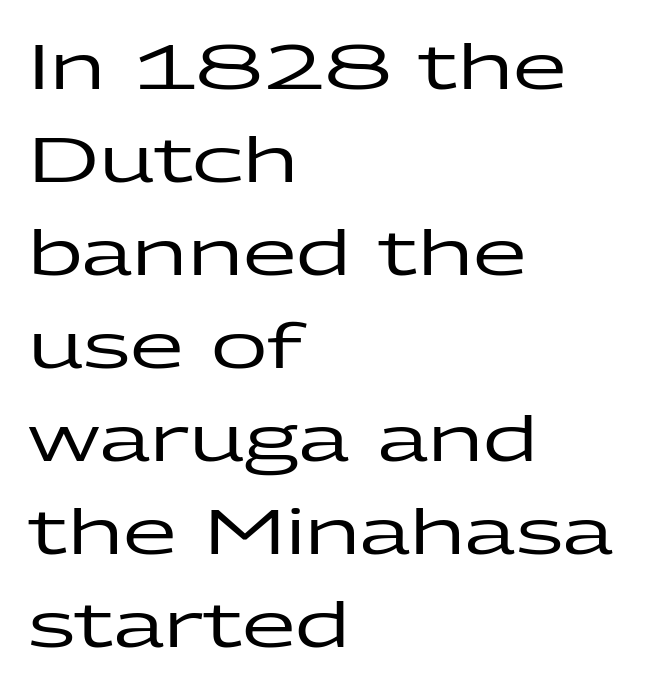
{"serif": "no", "italic": "no", "width": "wide", "stroke_contrast": "low", "x_height": "medium", "monospaced": "no", "underline": "no", "align": "left", "line_spacing": "normal", "line_spacing_ratio": 1.5, "letter_spacing": "normal", "letter_spacing_em": 0.0, "glyph_px": 62}
